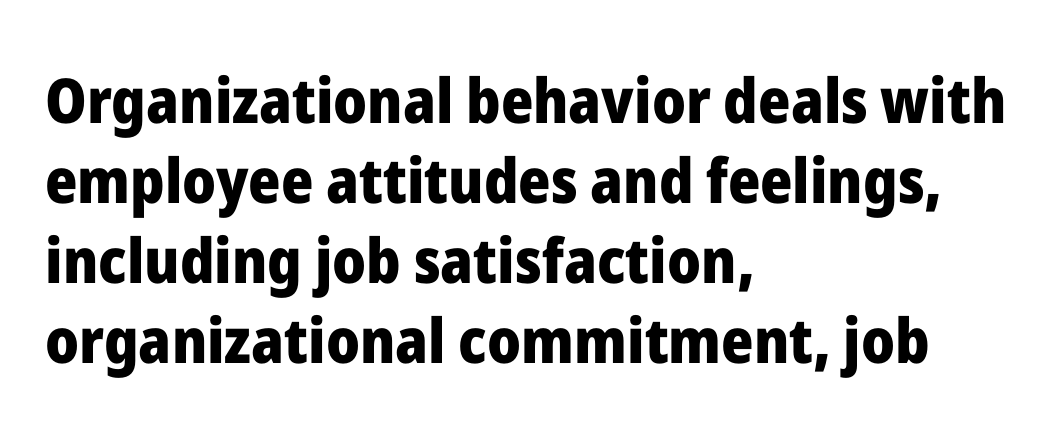
Whoever set this chose a conventional vertical rhythm. The gaps between neighbouring characters are ordinary and unremarkable. Which margin do the lines hug? The left one — the right edge is uneven. The face used here is a sans, in the tradition of grotesques and geometrics. Plain, unruled lines of type.
